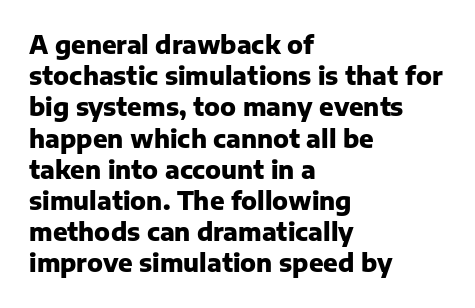
Q: Is the text bold? A: Yes.
Q: Is the text italic (slanted)? A: No, it is upright.
Q: Is the text underlined? A: No.
Q: How is the paragraph aligned? A: Left-aligned.
Q: Is the spacing between letters normal or unusually wide? A: Normal.
Q: Is the spacing between lines tight, normal or loose? A: Normal.
